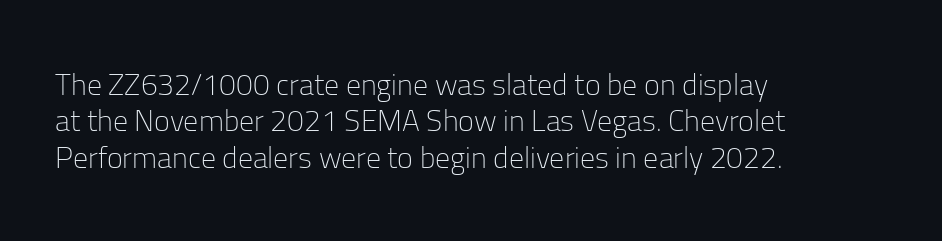
The font family rendered here belongs to the sans-serif group. Rule under the text: the space is simply empty. Think of a printed novel: that variable character pitch is what you see here. Is the block centered? No — it sits flush against the left margin. Compared with typical body copy, the letter spacing here is the same.
